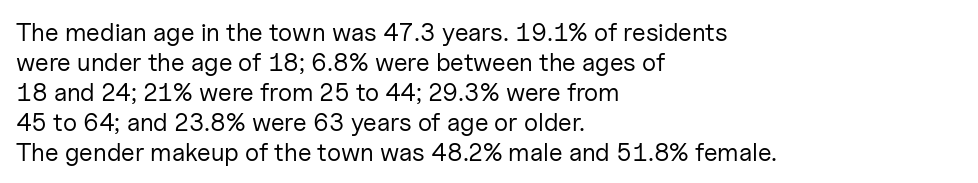
The image shows 25 px text type, upright; set left-aligned, line spacing 1.2x, normal letter spacing, not underlined.
